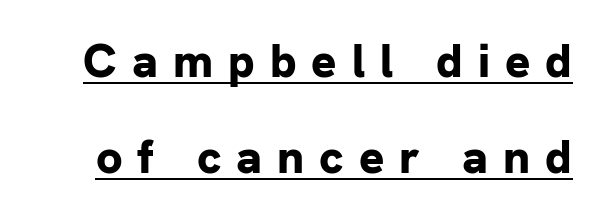
The image shows 47 px bold sans-serif type, upright; set loose line spacing (2.04x), unusually wide letter spacing (+0.32 em), underlined; low stroke contrast and a medium x-height.
